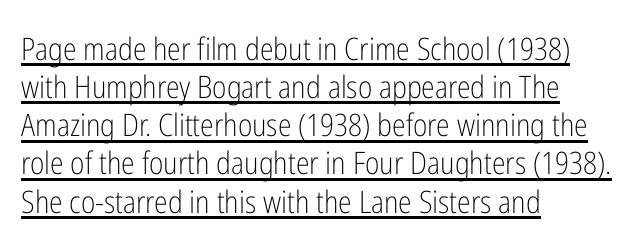
The image shows 31 px light, condensed sans-serif type, upright; set left-aligned, line spacing 1.23x, normal letter spacing, underlined; low stroke contrast and a medium x-height.
